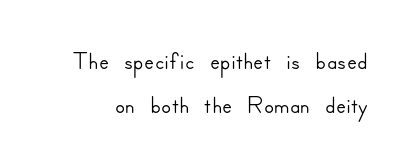
{"serif": "no", "italic": "no", "width": "normal", "stroke_contrast": "low", "x_height": "small", "monospaced": "no", "underline": "no", "line_spacing_ratio": 1.2, "letter_spacing": "normal", "letter_spacing_em": 0.0, "glyph_px": 37}
